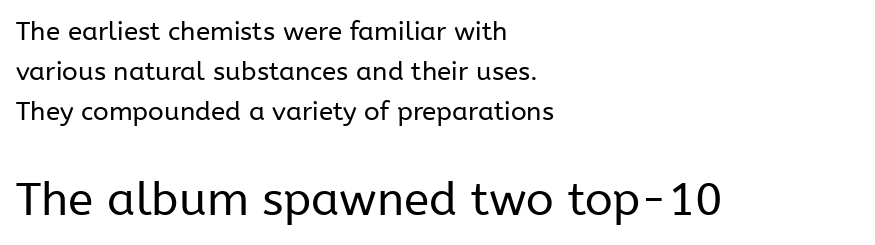
This rendering uses left alignment, leaving the right contour irregular. If you drew a line through each stem, it would be perfectly vertical. These lines are rendered in a variable-pitch font. The characters are drawn with everyday or finer stroke widths.
